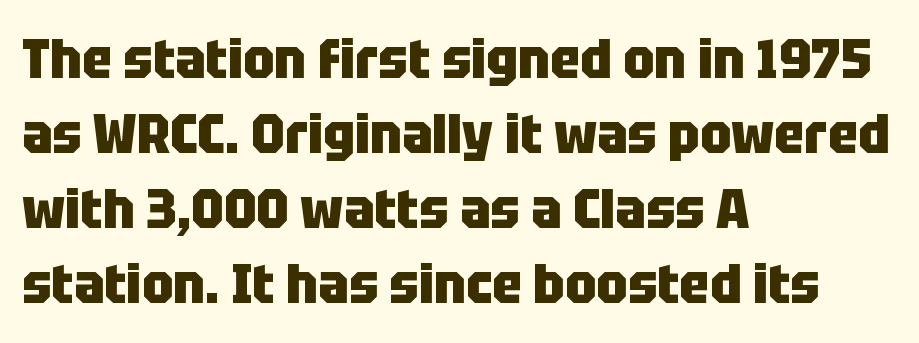
{"serif": "no", "italic": "no", "bold": "yes", "weight": "heavy", "width": "condensed", "stroke_contrast": "low", "x_height": "large", "monospaced": "no", "underline": "no", "align": "left", "line_spacing": "normal", "line_spacing_ratio": 1.34, "letter_spacing": "normal", "letter_spacing_em": 0.0, "glyph_px": 56}
